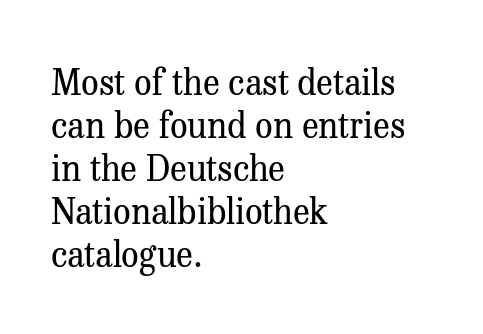
Q: Is the text bold? A: No.
Q: Is the text italic (slanted)? A: No, it is upright.
Q: Is the typeface a serif or a sans-serif typeface? A: Serif.
Q: Is the text underlined? A: No.
Q: How is the paragraph aligned? A: Left-aligned.
Q: Is the spacing between letters normal or unusually wide? A: Normal.
Q: Width (condensed, normal, or wide)? A: Normal.
Q: Stroke contrast? A: Medium.
Q: x-height? A: Medium.
Q: Monospaced? A: No.
